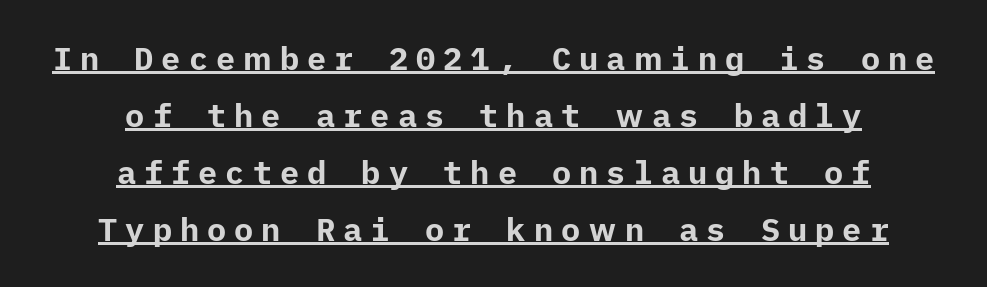
{"serif": "no", "italic": "no", "bold": "yes", "weight": "bold", "width": "normal", "stroke_contrast": "low", "x_height": "medium", "underline": "yes", "align": "center", "line_spacing_ratio": 1.78, "letter_spacing": "wide", "letter_spacing_em": 0.25, "glyph_px": 32}
